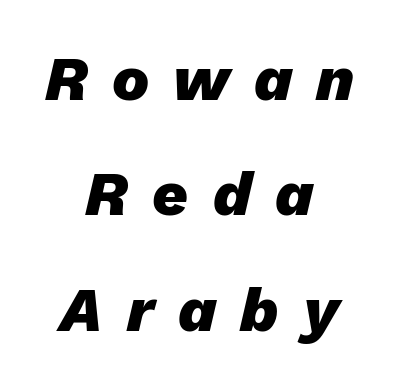
The image shows 62 px heavy type, italic (leaning right); set centered, line spacing 1.86x, unusually wide letter spacing (+0.39 em), not underlined; low stroke contrast and a medium x-height.
